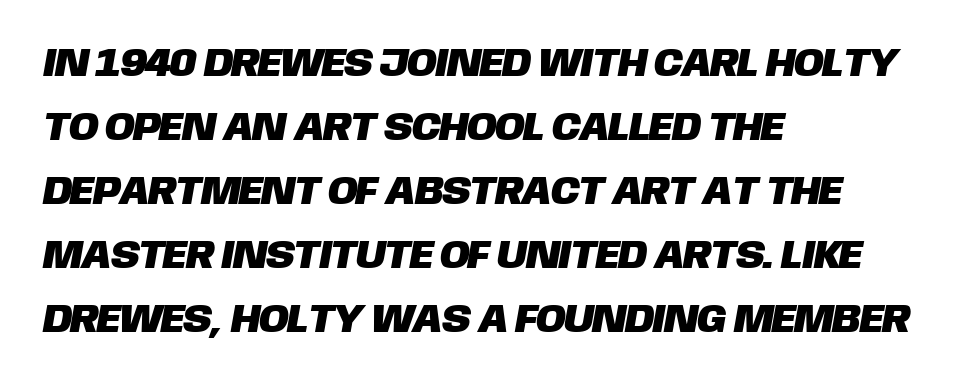
What stands out about the letter spacing? Nothing — it is the standard amount. The lines are quadded left. The space beneath each line is pristine and unruled. Type style note: lacks serifs. Varying glyph widths throughout — classic text-font behaviour. Evenly set lines give the paragraph a standard silhouette.
